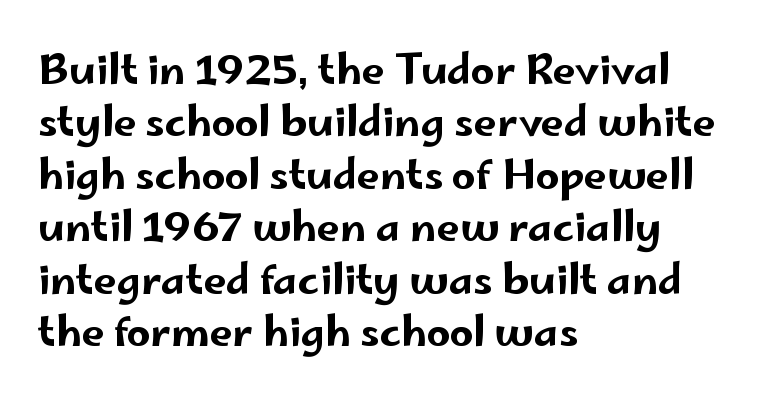
Q: Is the text italic (slanted)? A: No, it is upright.
Q: Is the typeface a serif or a sans-serif typeface? A: Sans-serif.
Q: Is the text underlined? A: No.
Q: How is the paragraph aligned? A: Left-aligned.
Q: Is the spacing between letters normal or unusually wide? A: Normal.
Q: Is the spacing between lines tight, normal or loose? A: Normal.
Q: Width (condensed, normal, or wide)? A: Wide.
Q: Stroke contrast? A: Low.
Q: x-height? A: Small.
Q: Monospaced? A: No.
